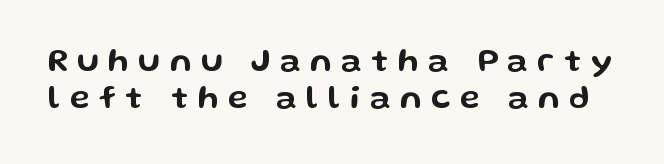
The type is letterspaced generously, with wide tracking. One glance says dense: line gaps are narrower than usual. This sample uses an upright cut, with every glyph sitting square on the baseline. These lines are rendered in a variable-pitch font. A clean baseline with only descenders dipping below it. The font family rendered here belongs to the sans-serif group.
